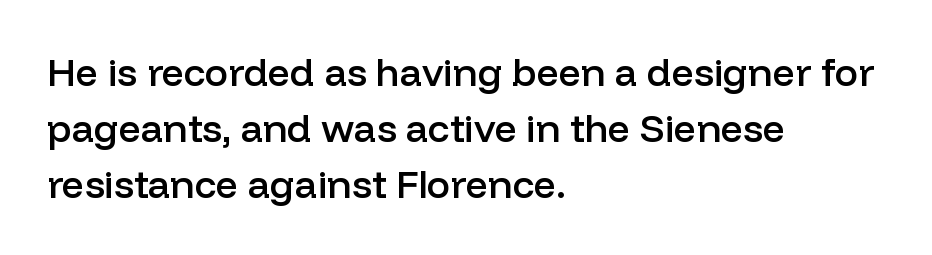
Q: Is the text bold? A: Semi-bold.
Q: Is the text italic (slanted)? A: No, it is upright.
Q: Is the typeface a serif or a sans-serif typeface? A: Sans-serif.
Q: Is the text underlined? A: No.
Q: How is the paragraph aligned? A: Left-aligned.
Q: Is the spacing between letters normal or unusually wide? A: Normal.
Q: Is the spacing between lines tight, normal or loose? A: Normal.
Q: Width (condensed, normal, or wide)? A: Normal.
Q: Stroke contrast? A: Low.
Q: x-height? A: Medium.
Q: Monospaced? A: No.
